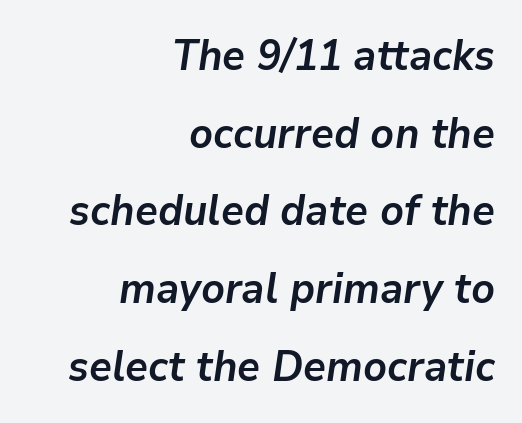
Q: Is the text bold? A: Yes.
Q: Is the text italic (slanted)? A: Yes, it leans right by about 9 degrees.
Q: Is the text underlined? A: No.
Q: How is the paragraph aligned? A: Right-aligned.
Q: Is the spacing between letters normal or unusually wide? A: Normal.
Q: Width (condensed, normal, or wide)? A: Normal.
Q: Stroke contrast? A: Low.
Q: x-height? A: Medium.
Q: Monospaced? A: No.
